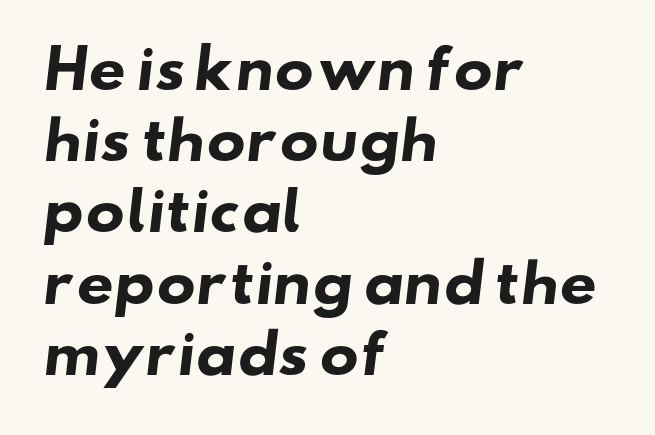
The image shows 52 px heavy, wide sans-serif type; set left-aligned, normal line spacing (1.37x), normal letter spacing, not underlined; low stroke contrast and a small x-height.
